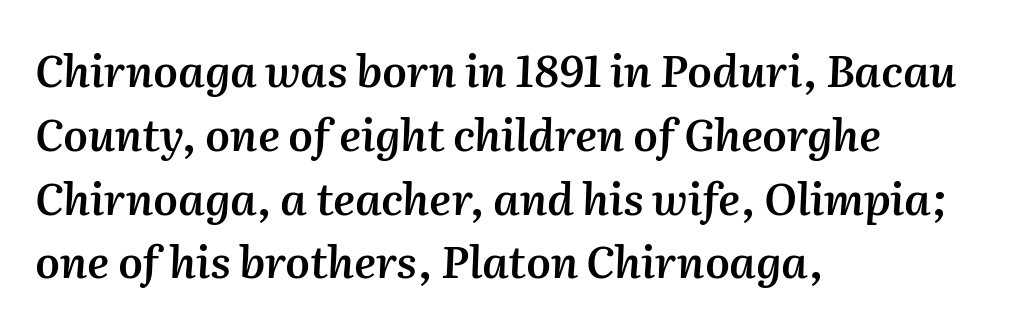
Think of a printed novel: that variable character pitch is what you see here. This sample is left-justified, so line endings fall wherever the words run out. What's the leading like? Ordinary, nothing unusual. The passage shown is semibold, sitting just below true bold. This is oblique type, the kind used for emphasis or titles. Characters follow at the spacing the type designer built in.
